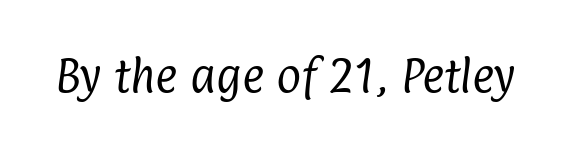
{"serif": "no", "bold": "no", "weight": "regular", "width": "condensed", "stroke_contrast": "low", "x_height": "medium", "monospaced": "no", "underline": "no", "letter_spacing": "normal", "letter_spacing_em": 0.0, "glyph_px": 38}
